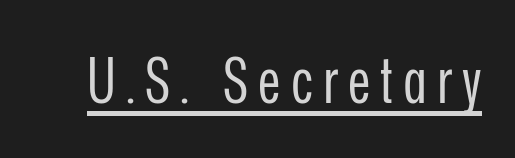
The image shows 63 px regular-weight, condensed sans-serif type, upright; set underlined; low stroke contrast and a medium x-height.
